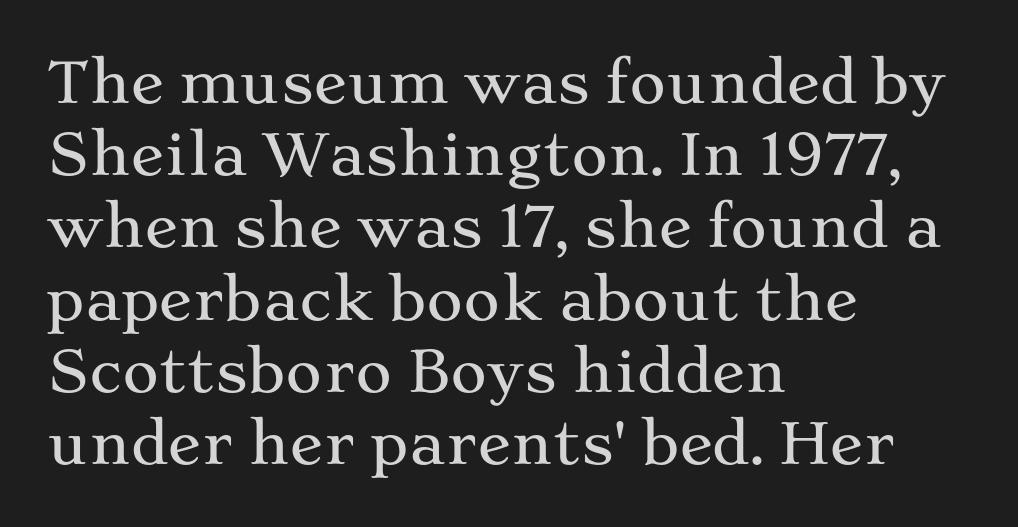
Q: Is the text italic (slanted)? A: No, it is upright.
Q: Is the typeface a serif or a sans-serif typeface? A: Serif.
Q: Is the text underlined? A: No.
Q: How is the paragraph aligned? A: Left-aligned.
Q: Is the spacing between letters normal or unusually wide? A: Normal.
Q: Is the spacing between lines tight, normal or loose? A: Normal.
Q: Width (condensed, normal, or wide)? A: Wide.
Q: Stroke contrast? A: Medium.
Q: x-height? A: Medium.
Q: Monospaced? A: No.
